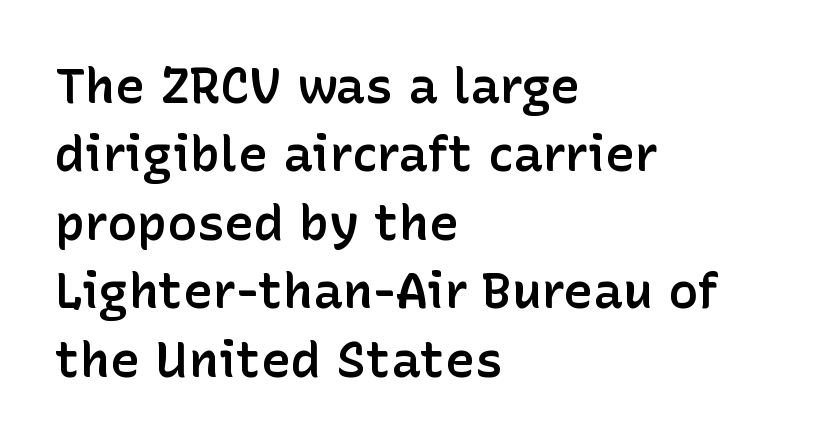
Q: Is the text bold? A: Semi-bold.
Q: Is the text italic (slanted)? A: No, it is upright.
Q: Is the typeface a serif or a sans-serif typeface? A: Sans-serif.
Q: Is the text underlined? A: No.
Q: How is the paragraph aligned? A: Left-aligned.
Q: Is the spacing between letters normal or unusually wide? A: Normal.
Q: Is the spacing between lines tight, normal or loose? A: Normal.
Q: Width (condensed, normal, or wide)? A: Normal.
Q: Stroke contrast? A: Low.
Q: x-height? A: Medium.
Q: Monospaced? A: No.
